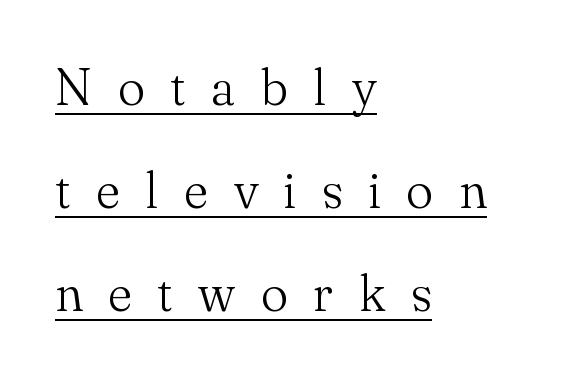
The image shows 51 px light serif type, upright; set left-aligned, loose line spacing (2.02x), unusually wide letter spacing (+0.5 em), underlined; medium stroke contrast and a small x-height.
